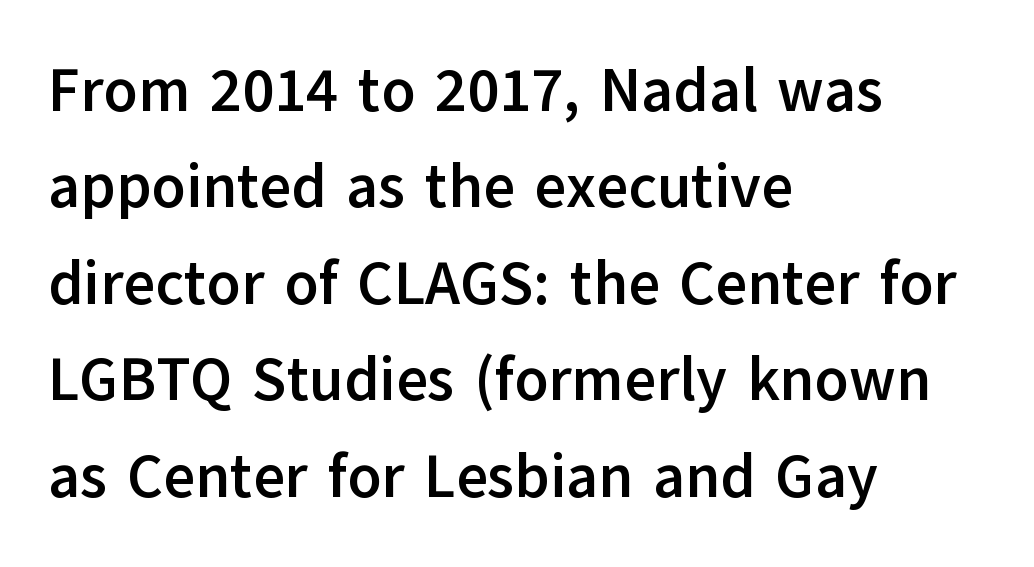
Q: Is the text bold? A: Yes.
Q: Is the text italic (slanted)? A: No, it is upright.
Q: Is the typeface a serif or a sans-serif typeface? A: Sans-serif.
Q: Is the text underlined? A: No.
Q: How is the paragraph aligned? A: Left-aligned.
Q: Is the spacing between letters normal or unusually wide? A: Normal.
Q: Is the spacing between lines tight, normal or loose? A: Normal.
Q: Width (condensed, normal, or wide)? A: Normal.
Q: Stroke contrast? A: Low.
Q: x-height? A: Medium.
Q: Monospaced? A: No.
